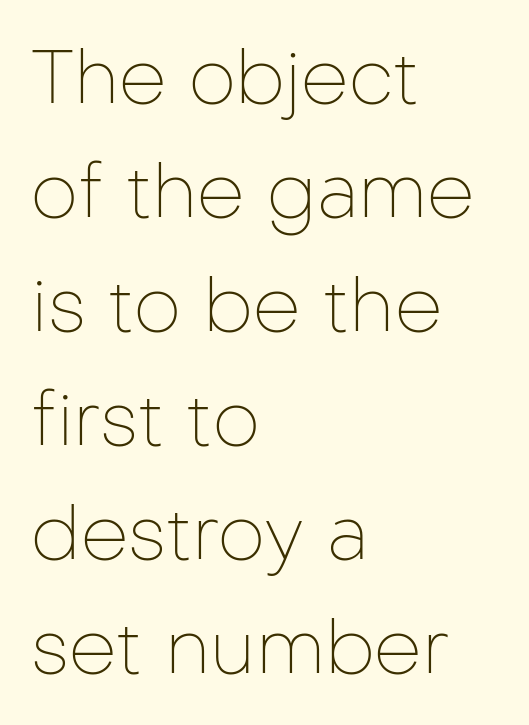
The cut favours lightness, reaching ordinary text weight at its darkest. A typesetter would label this face a sans. Tracking here is standard; glyphs follow each other at the usual distance. Each letter keeps its own natural width here, so spacing adapts to shape. Every character sits straight up, as roman type does. The rendering anchors every line to the left-hand side.
